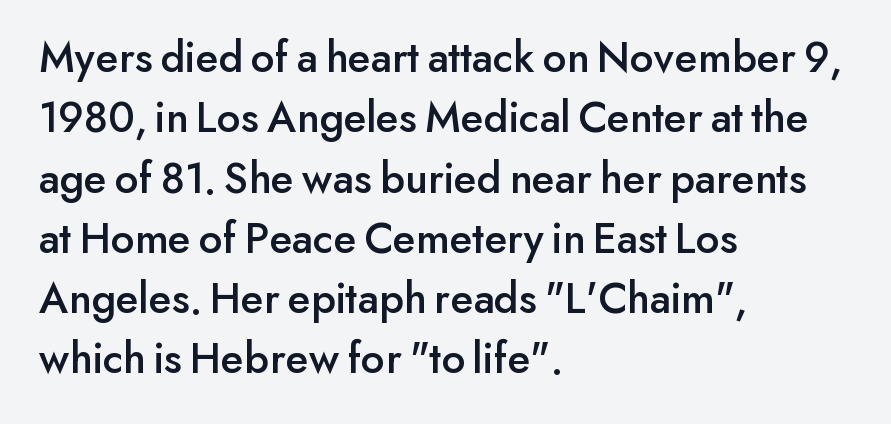
Q: Is the text italic (slanted)? A: No, it is upright.
Q: Is the typeface a serif or a sans-serif typeface? A: Sans-serif.
Q: Is the text underlined? A: No.
Q: How is the paragraph aligned? A: Left-aligned.
Q: Is the spacing between letters normal or unusually wide? A: Normal.
Q: Is the spacing between lines tight, normal or loose? A: Normal.
Q: Width (condensed, normal, or wide)? A: Normal.
Q: Stroke contrast? A: Low.
Q: x-height? A: Small.
Q: Monospaced? A: No.
